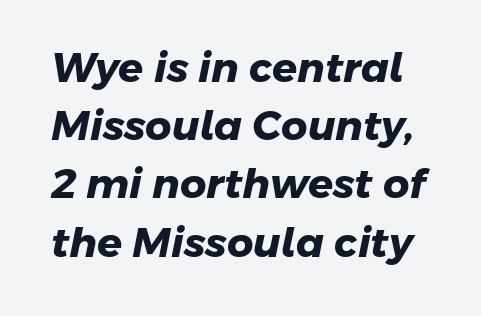
{"serif": "no", "bold": "yes", "weight": "heavy", "width": "normal", "stroke_contrast": "low", "x_height": "medium", "monospaced": "no", "underline": "no", "line_spacing": "normal", "line_spacing_ratio": 1.42, "letter_spacing": "normal", "letter_spacing_em": 0.0, "glyph_px": 41}
